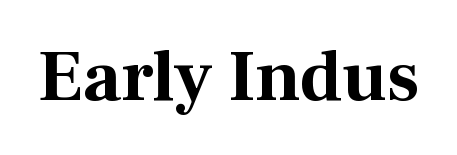
The image shows 73 px bold serif type, upright; set normal letter spacing, not underlined; medium stroke contrast and a medium x-height.
